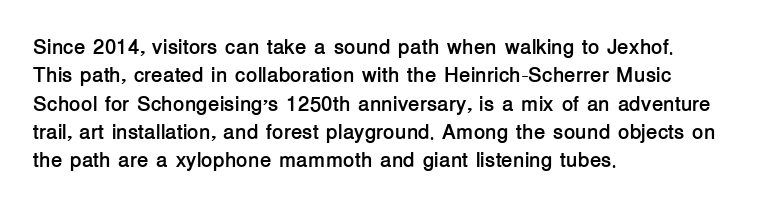
The image shows 21 px bold type, upright; set left-aligned, normal line spacing (1.35x), normal letter spacing, not underlined.
